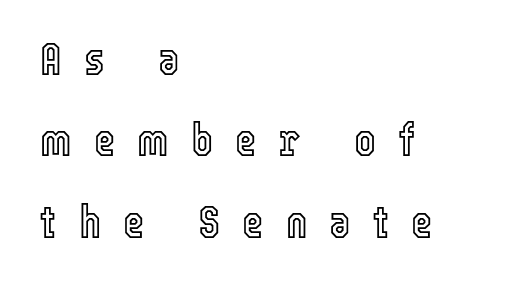
{"italic": "no", "width": "condensed", "x_height": "medium", "monospaced": "no", "underline": "no", "align": "left", "line_spacing_ratio": 1.77, "letter_spacing": "wide", "letter_spacing_em": 0.48, "glyph_px": 46}
